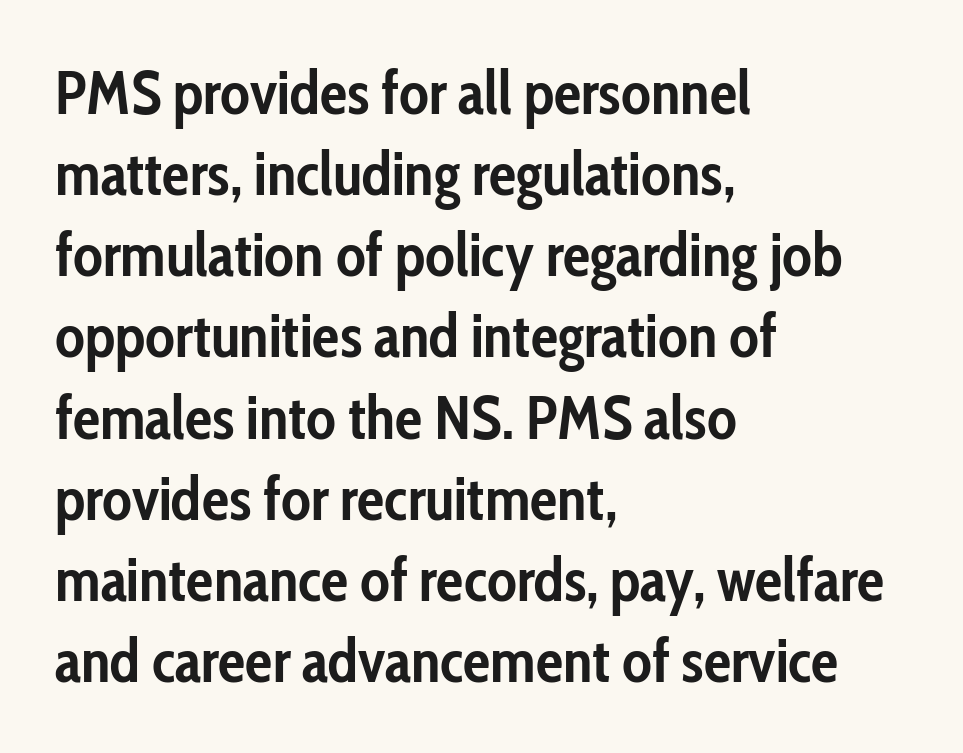
The image shows 61 px semibold, condensed sans-serif type, upright; set left-aligned, normal line spacing (1.33x), normal letter spacing, not underlined; low stroke contrast and a medium x-height.
